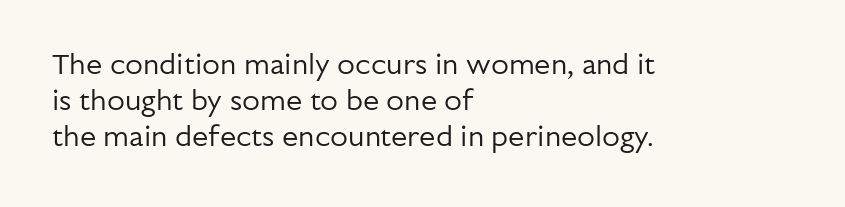
The image shows 29 px regular-weight sans-serif type, upright; set left-aligned, normal line spacing (1.25x), normal letter spacing, not underlined; low stroke contrast and a medium x-height.
